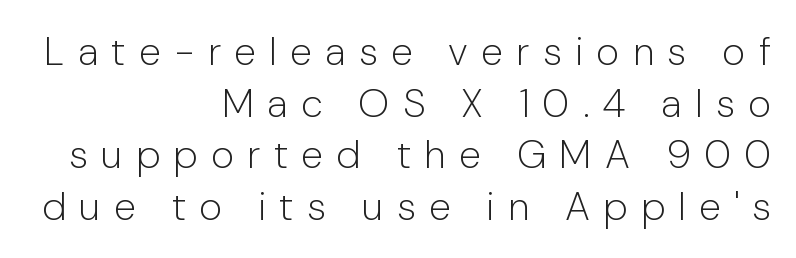
Glance below the letters and you will spot only blank space. The paragraph has a hard right edge and a soft left edge. Grotesque or geometric, the face here clearly has no serifs. A typesetter would mark this as roman, not italic.
